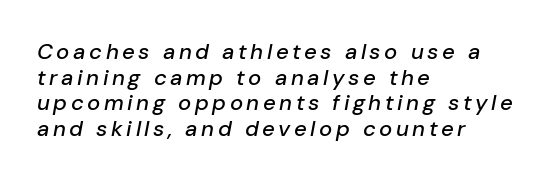
The image shows 22 px text type, italic (leaning right); set left-aligned, line spacing 1.17x, not underlined.
